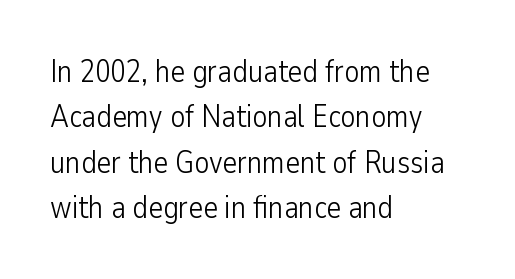
{"serif": "no", "italic": "no", "bold": "no", "weight": "light", "width": "condensed", "stroke_contrast": "low", "x_height": "medium", "monospaced": "no", "underline": "no", "align": "left", "line_spacing": "normal", "line_spacing_ratio": 1.46, "letter_spacing": "normal", "letter_spacing_em": 0.0, "glyph_px": 31}
